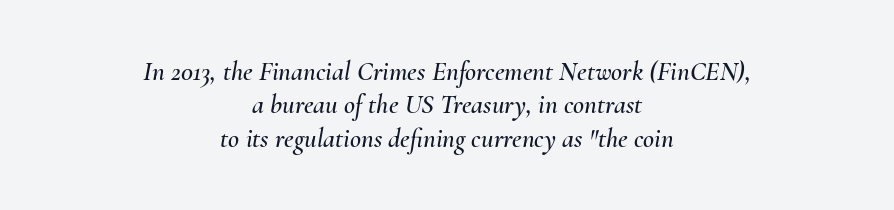
Anything drawn beneath the words? Only blank space. Italic? Definitely — the glyphs are oblique. Compared with typical body copy, the letter spacing here is the same. Which margin do the lines hug? Neither — every line sits in the middle.
